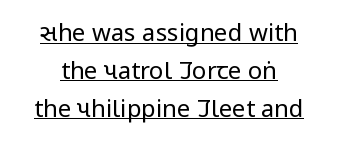
{"italic": "no", "bold": "no", "underline": "yes", "line_spacing": "normal", "line_spacing_ratio": 1.58, "letter_spacing": "normal", "letter_spacing_em": 0.0, "glyph_px": 24}
